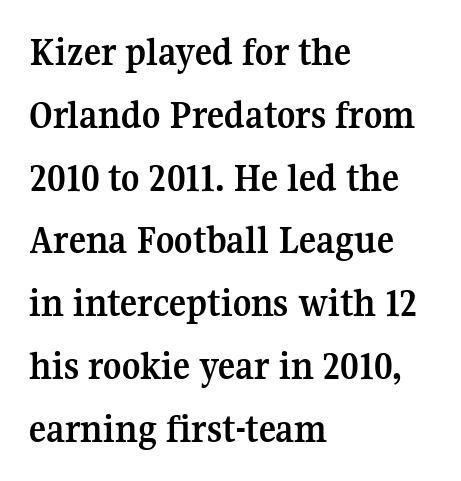
{"serif": "yes", "italic": "no", "bold": "yes", "weight": "semibold", "width": "normal", "stroke_contrast": "medium", "x_height": "medium", "monospaced": "no", "underline": "no", "align": "left", "line_spacing": "normal", "line_spacing_ratio": 1.57, "letter_spacing": "normal", "letter_spacing_em": 0.0, "glyph_px": 40}
